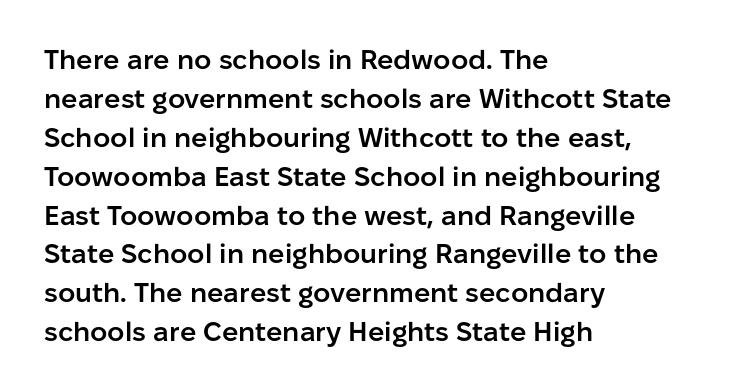
Q: Is the text bold? A: Semi-bold.
Q: Is the text italic (slanted)? A: No, it is upright.
Q: Is the text underlined? A: No.
Q: How is the paragraph aligned? A: Left-aligned.
Q: Is the spacing between letters normal or unusually wide? A: Normal.
Q: Is the spacing between lines tight, normal or loose? A: Normal.
